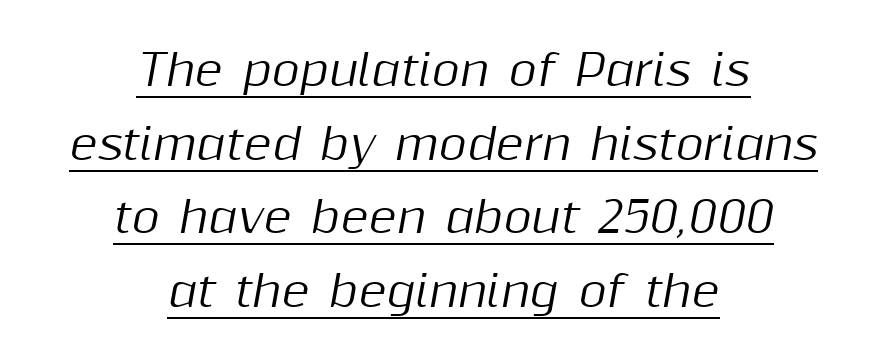
{"italic": "yes", "lean": "right", "slant_degrees": 10, "width": "normal", "stroke_contrast": "medium", "x_height": "medium", "monospaced": "no", "underline": "yes", "align": "center", "line_spacing_ratio": 1.71, "letter_spacing": "normal", "letter_spacing_em": 0.0, "glyph_px": 43}
